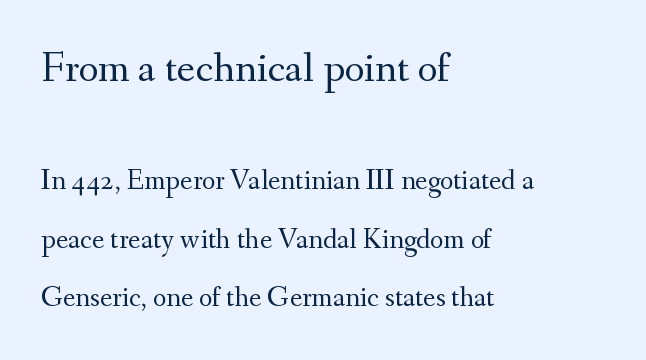
Q: Is the text bold? A: No.
Q: Is the text italic (slanted)? A: No, it is upright.
Q: Is the typeface a serif or a sans-serif typeface? A: Serif.
Q: Is the text underlined? A: No.
Q: How is the paragraph aligned? A: Left-aligned.
Q: Is the spacing between letters normal or unusually wide? A: Normal.
Q: Is the spacing between lines tight, normal or loose? A: Loose.
Q: Which block of text is set in a larger size, the first (top) or the second (bottom)? A: The first (top) one.
Q: Width (condensed, normal, or wide)? A: Normal.
Q: Stroke contrast? A: Medium.
Q: x-height? A: Small.
Q: Monospaced? A: No.
